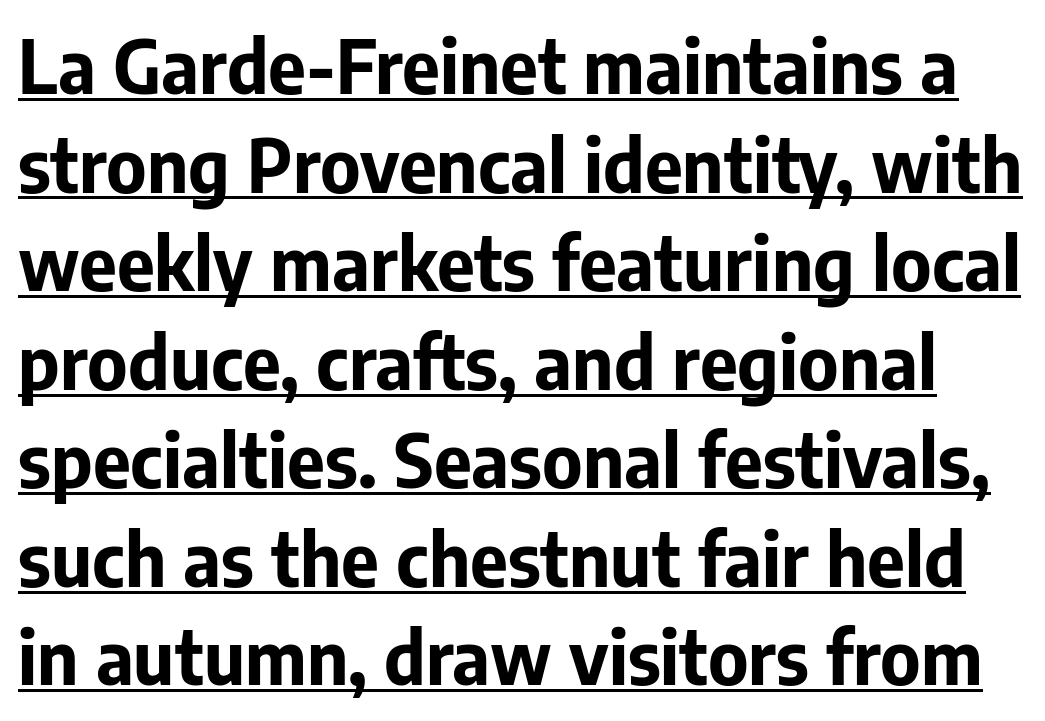
This rendering employs a face without finishing strokes, i.e., a sans-serif. Plenty of ink on the page — the face is bold. Look at the tracking — it's just the regular setting, nothing added. The rows are spaced the way most documents space them. Every stem runs plumb, perpendicular to the baseline.
